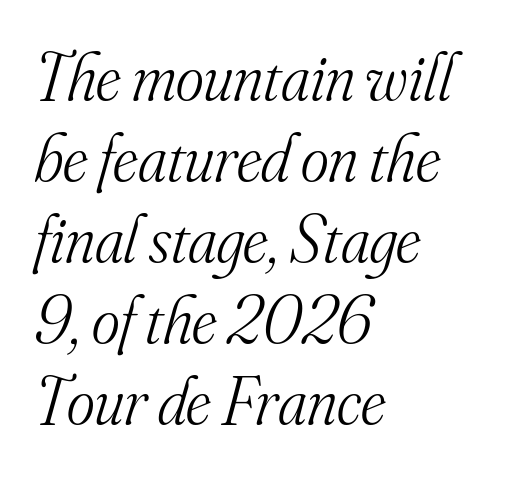
A student would call this left alignment; a typographer would say flush left, rag right. The line texture is even and compact thanks to regular tracking. These glyphs show unthickened strokes, regular width or finer. Note: serifs present on the glyphs. Posture: slanted.
